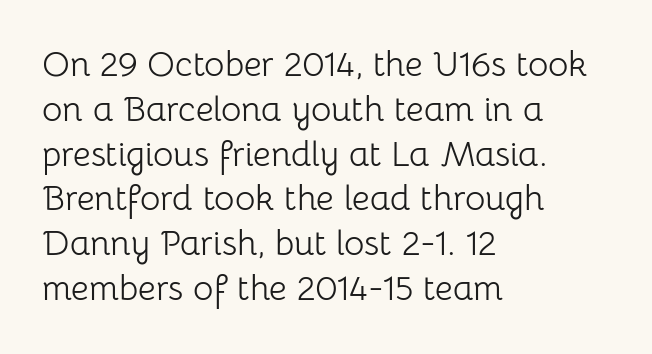
The image shows 35 px light sans-serif type, upright; set left-aligned, normal line spacing (1.28x), normal letter spacing, not underlined; low stroke contrast and a medium x-height.
